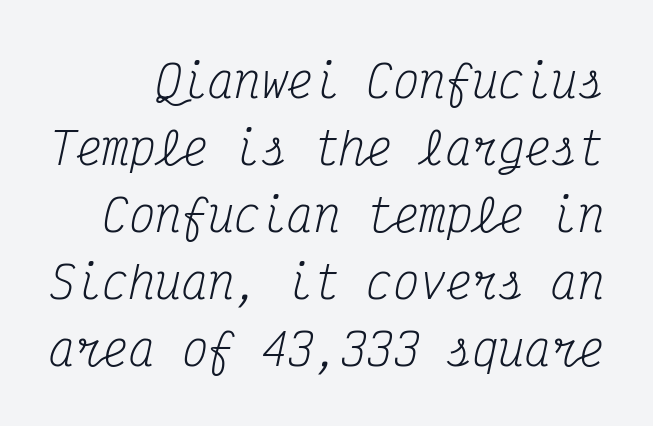
{"serif": "yes", "italic": "yes", "lean": "right", "slant_degrees": 12, "bold": "no", "weight": "regular", "width": "condensed", "stroke_contrast": "medium", "x_height": "medium", "monospaced": "yes", "underline": "no", "line_spacing": "normal", "line_spacing_ratio": 1.52, "letter_spacing": "normal", "letter_spacing_em": 0.0, "glyph_px": 44}
